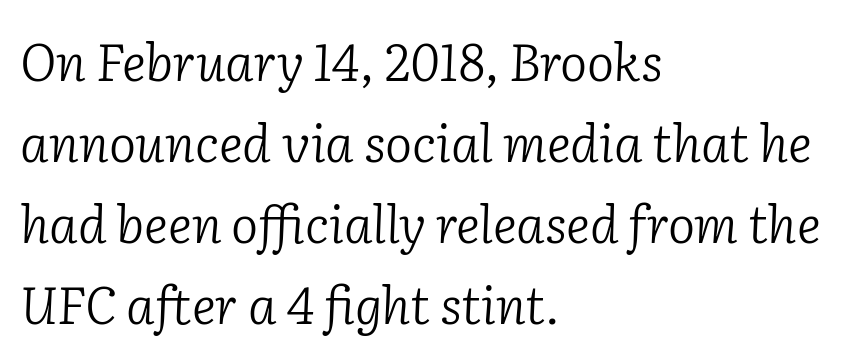
{"serif": "yes", "italic": "yes", "lean": "right", "slant_degrees": 2, "bold": "no", "weight": "light", "width": "normal", "stroke_contrast": "low", "x_height": "medium", "monospaced": "no", "underline": "no", "align": "left", "line_spacing": "normal", "line_spacing_ratio": 1.59, "letter_spacing": "normal", "letter_spacing_em": 0.0, "glyph_px": 51}
